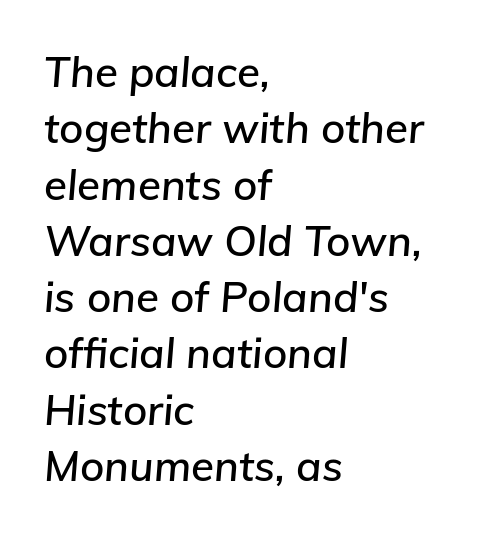
Q: Is the text italic (slanted)? A: Yes, it leans right by about 5 degrees.
Q: Is the text underlined? A: No.
Q: How is the paragraph aligned? A: Left-aligned.
Q: Is the spacing between letters normal or unusually wide? A: Normal.
Q: Is the spacing between lines tight, normal or loose? A: Normal.
Q: Width (condensed, normal, or wide)? A: Normal.
Q: Stroke contrast? A: Low.
Q: x-height? A: Medium.
Q: Monospaced? A: No.
